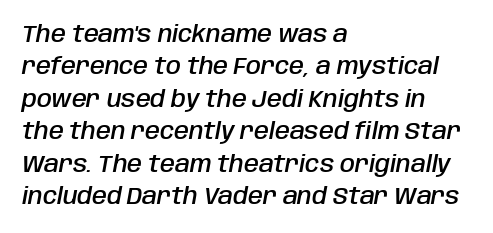
The image shows 24 px text type, italic (leaning right); set left-aligned, normal line spacing (1.35x), normal letter spacing, not underlined.
